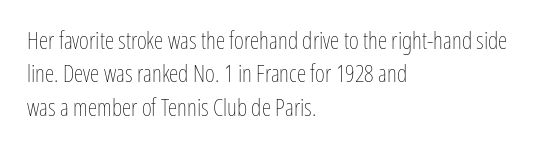
The image shows 24 px text type, upright; set left-aligned, normal line spacing (1.39x), normal letter spacing, not underlined.
